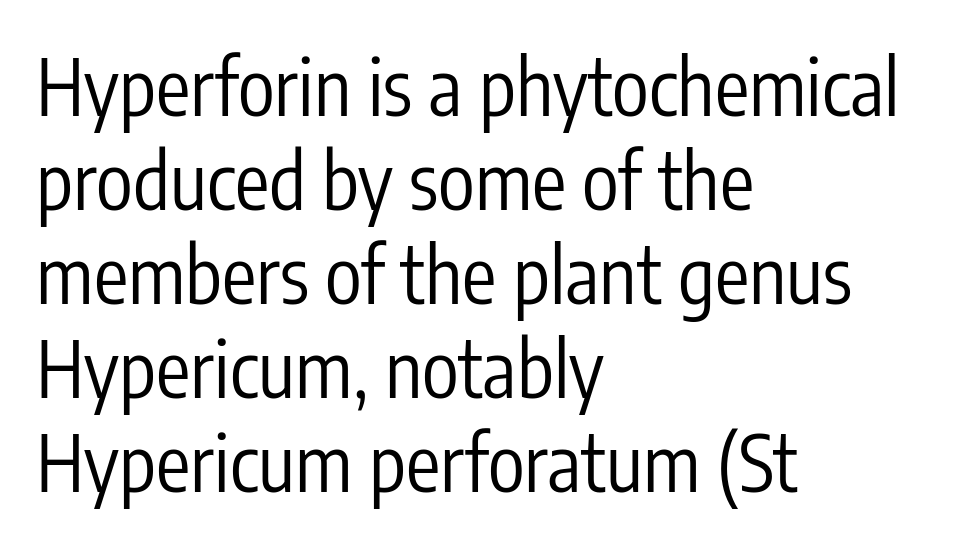
The type sits square on the baseline with zero lean. Stroke thickness stays within the range of a standard reading face or lighter. Varying glyph widths throughout — classic text-font behaviour. The glyphs in this specimen are sans serif.
